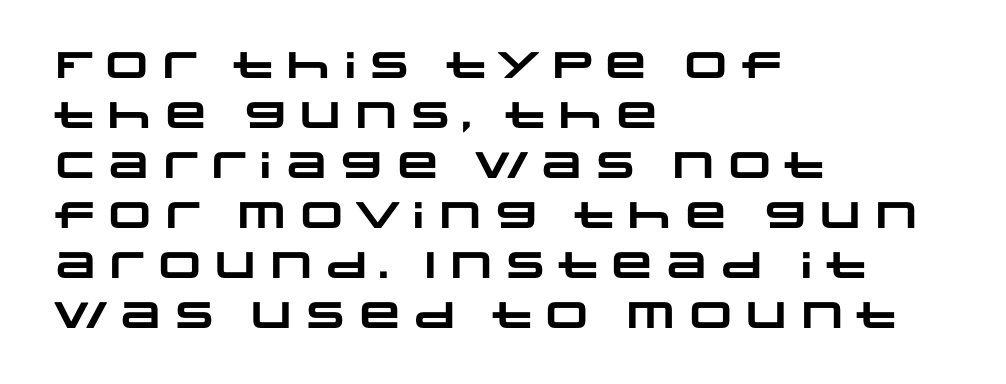
The image shows 37 px heavy, wide sans-serif type; set left-aligned, normal line spacing (1.35x), normal letter spacing, not underlined; low stroke contrast and a large x-height.
